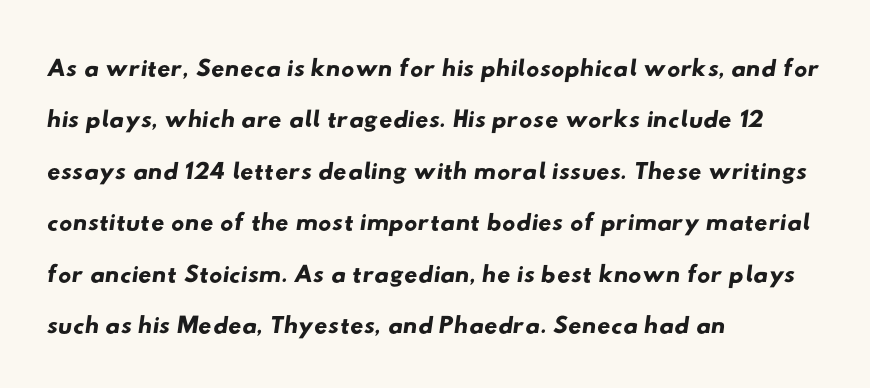
{"serif": "no", "width": "wide", "stroke_contrast": "low", "x_height": "small", "monospaced": "no", "underline": "no", "align": "left", "line_spacing": "normal", "line_spacing_ratio": 1.39, "letter_spacing": "normal", "letter_spacing_em": 0.0, "glyph_px": 37}
